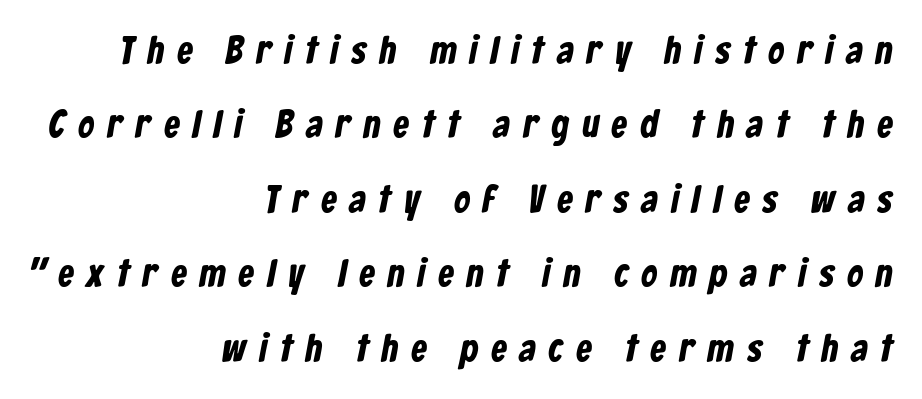
The image shows 39 px bold, condensed sans-serif type; set right-aligned, loose line spacing (1.91x), unusually wide letter spacing (+0.34 em), not underlined; low stroke contrast and a medium x-height.
